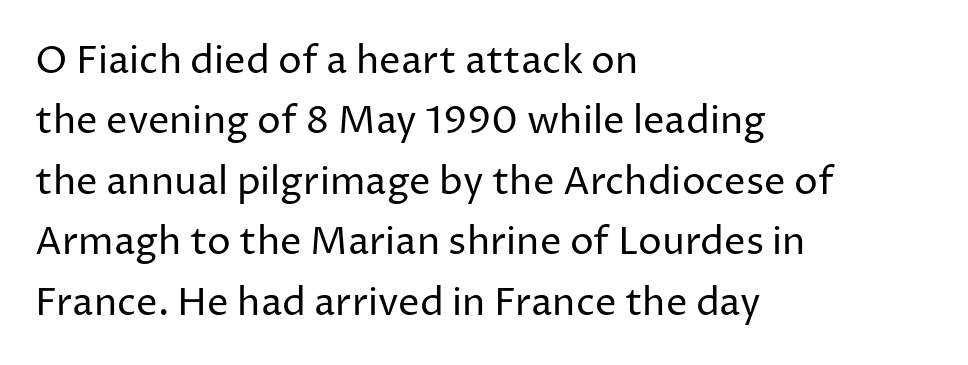
{"serif": "no", "italic": "no", "bold": "no", "weight": "regular", "width": "normal", "stroke_contrast": "low", "x_height": "medium", "monospaced": "no", "underline": "no", "align": "left", "line_spacing": "normal", "line_spacing_ratio": 1.59, "letter_spacing": "normal", "letter_spacing_em": 0.0, "glyph_px": 38}
